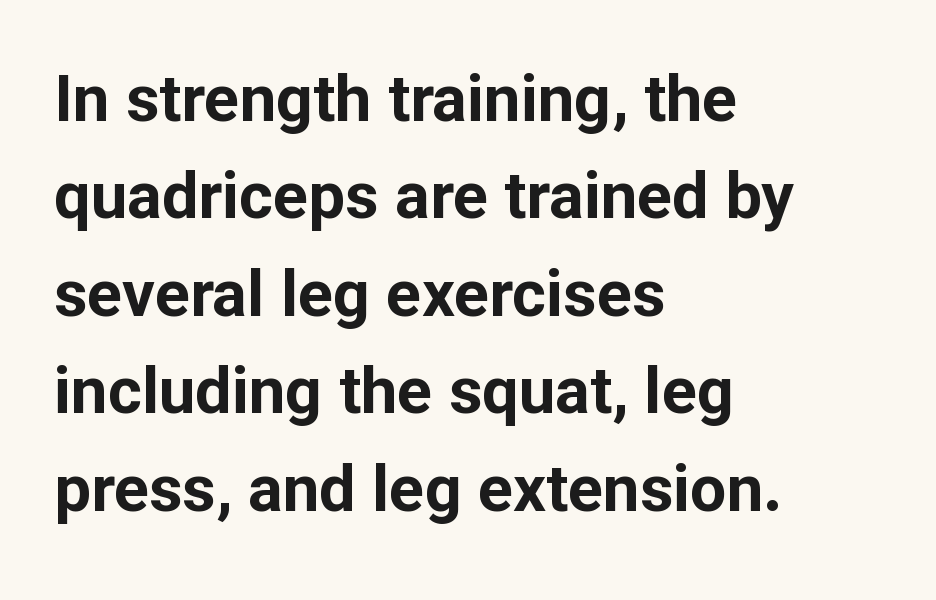
It's the straight-up-and-down kind of type. Caption: multi-line text, flush left, ragged right. Clear beneath every line of the passage. Strong, thick strokes mark this as bold type. Compared with typical paragraphs, the rows here are spaced about the same. Think of a printed novel: that variable character pitch is what you see here.
